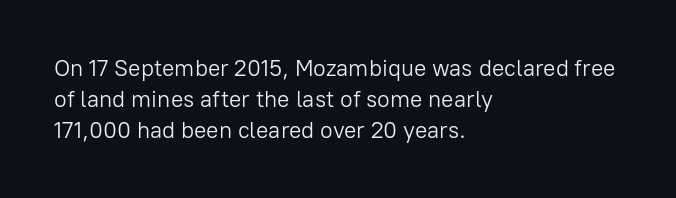
Q: Is the text bold? A: No.
Q: Is the text italic (slanted)? A: No, it is upright.
Q: Is the text underlined? A: No.
Q: How is the paragraph aligned? A: Left-aligned.
Q: Is the spacing between letters normal or unusually wide? A: Normal.
Q: Is the spacing between lines tight, normal or loose? A: Normal.
